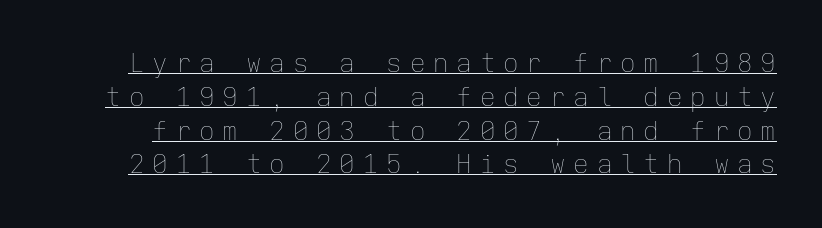
The image shows 26 px text type, upright; set normal line spacing (1.3x), unusually wide letter spacing (+0.3 em), underlined.
